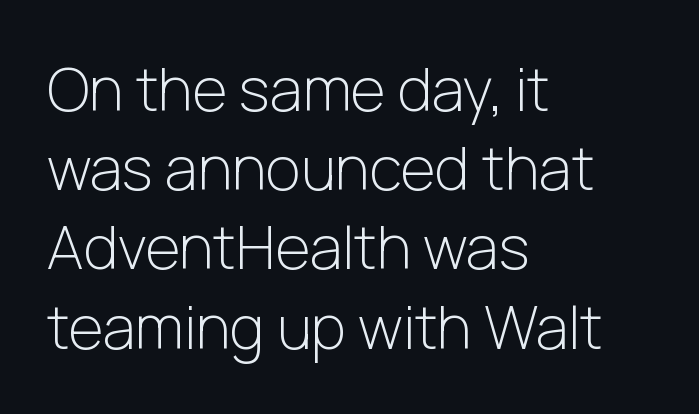
Q: Is the text bold? A: No.
Q: Is the text italic (slanted)? A: No, it is upright.
Q: Is the typeface a serif or a sans-serif typeface? A: Sans-serif.
Q: Is the text underlined? A: No.
Q: How is the paragraph aligned? A: Left-aligned.
Q: Is the spacing between letters normal or unusually wide? A: Normal.
Q: Is the spacing between lines tight, normal or loose? A: Normal.
Q: Width (condensed, normal, or wide)? A: Normal.
Q: Stroke contrast? A: Low.
Q: x-height? A: Medium.
Q: Monospaced? A: No.
